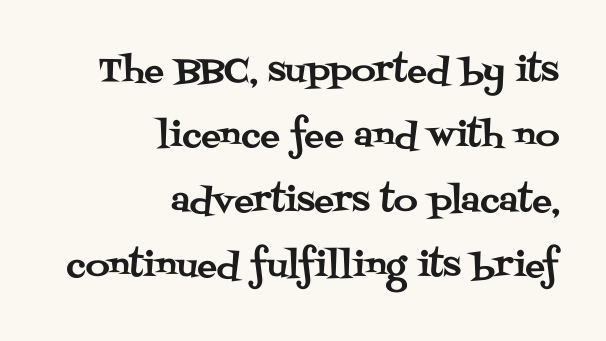
{"serif": "yes", "italic": "no", "width": "normal", "stroke_contrast": "medium", "x_height": "large", "monospaced": "no", "underline": "no", "align": "right", "line_spacing": "loose", "line_spacing_ratio": 1.97, "letter_spacing": "normal", "letter_spacing_em": 0.0, "glyph_px": 33}
